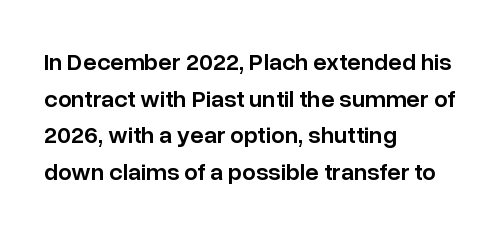
The image shows 24 px text type, upright; set left-aligned, normal line spacing (1.53x), normal letter spacing, not underlined.
